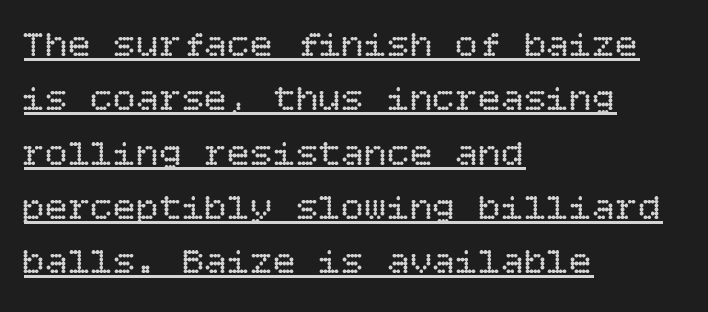
{"italic": "no", "bold": "no", "weight": "regular", "width": "normal", "stroke_contrast": "low", "x_height": "large", "underline": "yes", "align": "left", "line_spacing": "normal", "line_spacing_ratio": 1.43, "letter_spacing": "normal", "letter_spacing_em": 0.0, "glyph_px": 38}
